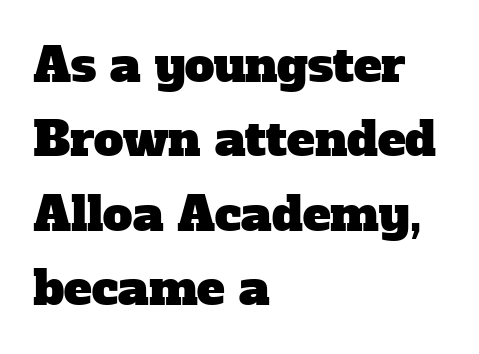
The image shows 47 px serif type; set left-aligned, normal line spacing (1.58x), normal letter spacing, not underlined; low stroke contrast and a medium x-height.
